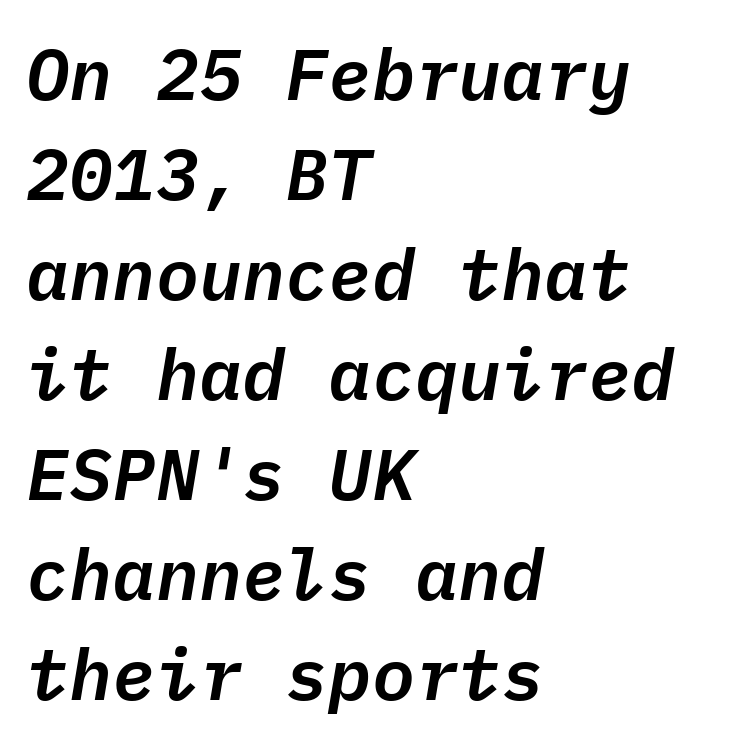
No extra tracking has been applied to these lines. A classic flush-left, rag-right setting is used for this passage. There's an unmistakable incline to the writing here. If you measured baseline to baseline, you'd find a middling distance.
